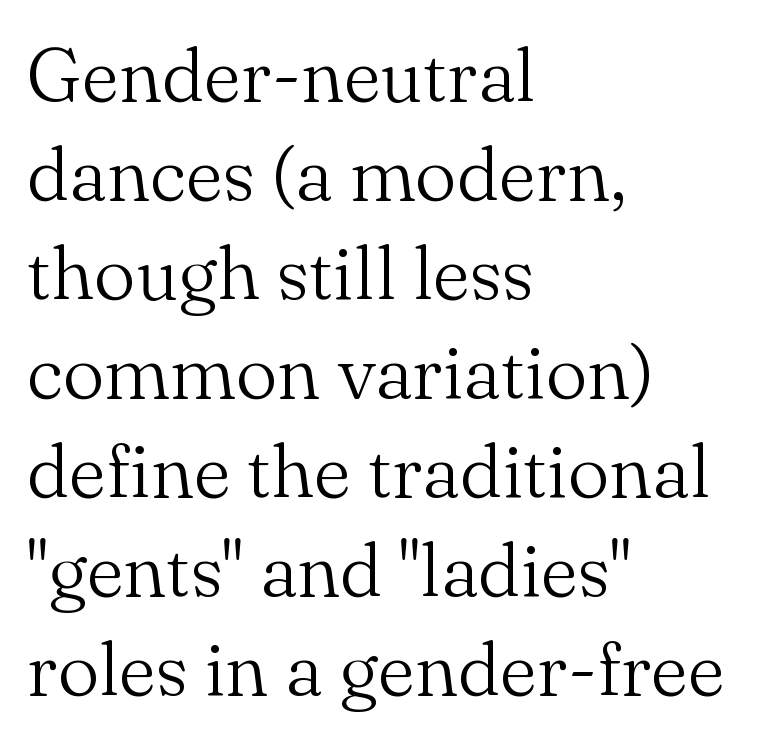
Q: Is the text bold? A: No.
Q: Is the text italic (slanted)? A: No, it is upright.
Q: Is the typeface a serif or a sans-serif typeface? A: Serif.
Q: Is the text underlined? A: No.
Q: How is the paragraph aligned? A: Left-aligned.
Q: Is the spacing between letters normal or unusually wide? A: Normal.
Q: Is the spacing between lines tight, normal or loose? A: Normal.
Q: Width (condensed, normal, or wide)? A: Normal.
Q: Stroke contrast? A: Medium.
Q: x-height? A: Small.
Q: Monospaced? A: No.
